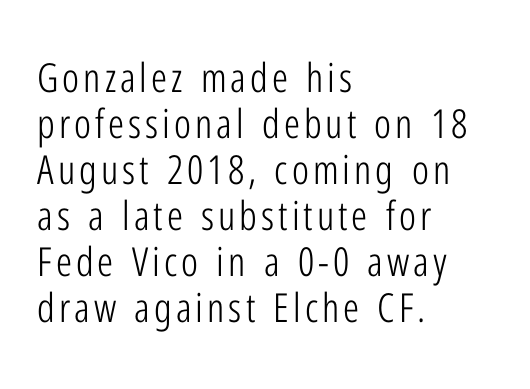
{"serif": "no", "italic": "no", "bold": "no", "weight": "light", "width": "condensed", "stroke_contrast": "low", "x_height": "medium", "monospaced": "no", "underline": "no", "align": "left", "line_spacing": "tight", "line_spacing_ratio": 1.15, "glyph_px": 40}
